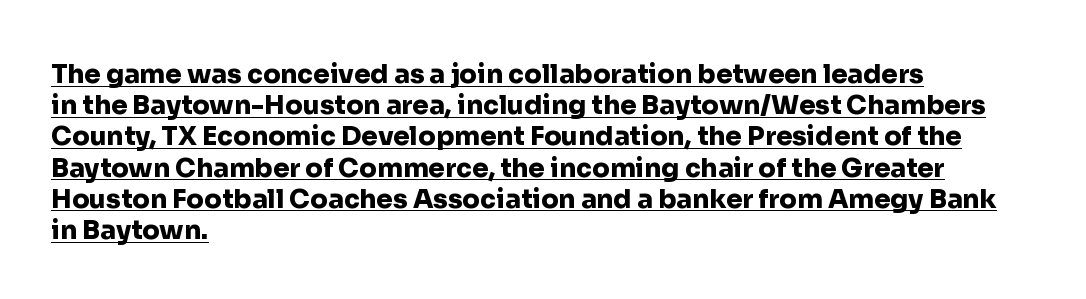
Q: Is the text bold? A: Yes.
Q: Is the text italic (slanted)? A: No, it is upright.
Q: Is the text underlined? A: Yes.
Q: How is the paragraph aligned? A: Left-aligned.
Q: Is the spacing between letters normal or unusually wide? A: Normal.
